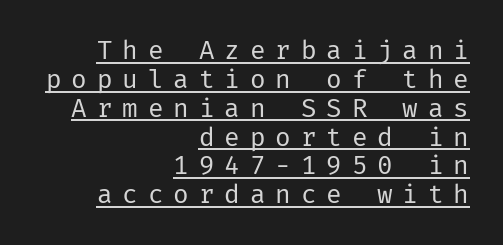
Q: Is the text bold? A: No.
Q: Is the text italic (slanted)? A: No, it is upright.
Q: Is the text underlined? A: Yes.
Q: How is the paragraph aligned? A: Right-aligned.
Q: Is the spacing between letters normal or unusually wide? A: Unusually wide.
Q: Is the spacing between lines tight, normal or loose? A: Tight.
